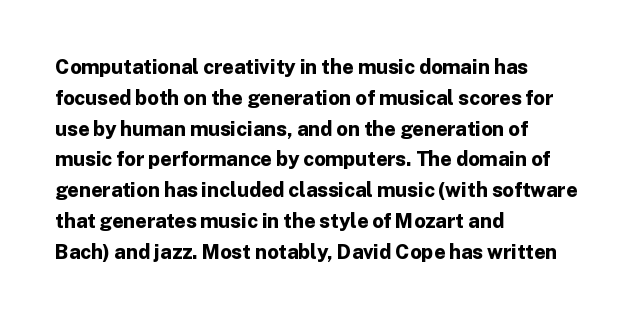
Q: Is the text bold? A: Yes.
Q: Is the text italic (slanted)? A: No, it is upright.
Q: Is the text underlined? A: No.
Q: How is the paragraph aligned? A: Left-aligned.
Q: Is the spacing between letters normal or unusually wide? A: Normal.
Q: Is the spacing between lines tight, normal or loose? A: Normal.
